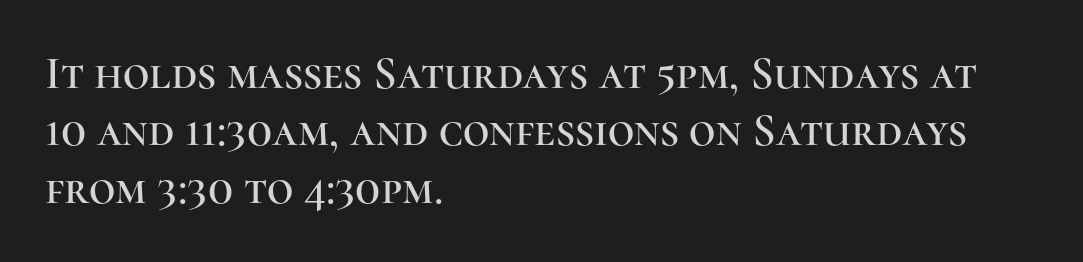
Tall strokes in this sample are plumb rather than angled. Words appear dense and cohesive because spacing is normal. Where is the straight margin? On the left. The letters carry serifs — small finishing strokes at the ends of their stems. In terms of leading, this rendering sits right in the middle.
